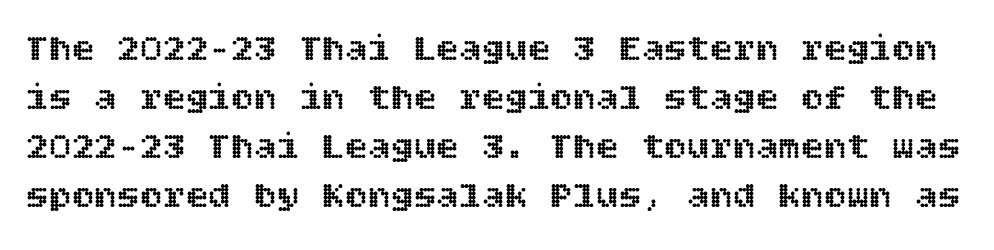
Q: Is the text italic (slanted)? A: No, it is upright.
Q: Is the text underlined? A: No.
Q: Is the spacing between letters normal or unusually wide? A: Normal.
Q: Is the spacing between lines tight, normal or loose? A: Normal.
Q: Width (condensed, normal, or wide)? A: Normal.
Q: x-height? A: Large.
